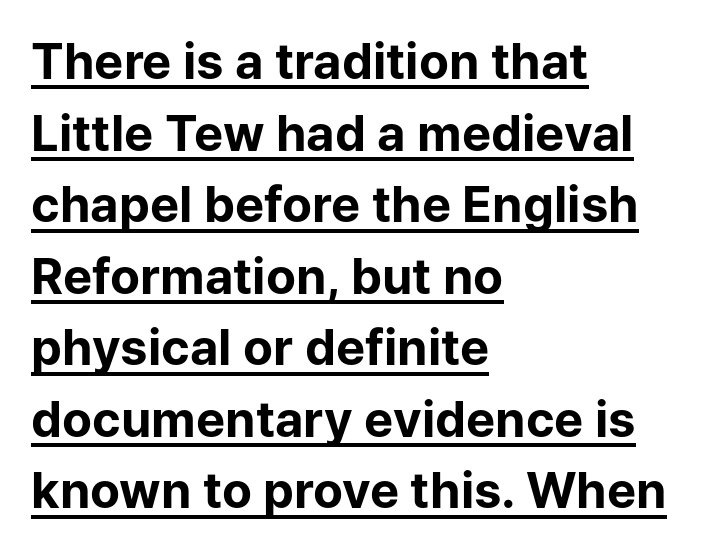
Q: Is the text bold? A: Yes.
Q: Is the text italic (slanted)? A: No, it is upright.
Q: Is the typeface a serif or a sans-serif typeface? A: Sans-serif.
Q: Is the text underlined? A: Yes.
Q: How is the paragraph aligned? A: Left-aligned.
Q: Is the spacing between letters normal or unusually wide? A: Normal.
Q: Is the spacing between lines tight, normal or loose? A: Normal.
Q: Width (condensed, normal, or wide)? A: Normal.
Q: Stroke contrast? A: Low.
Q: x-height? A: Medium.
Q: Monospaced? A: No.
